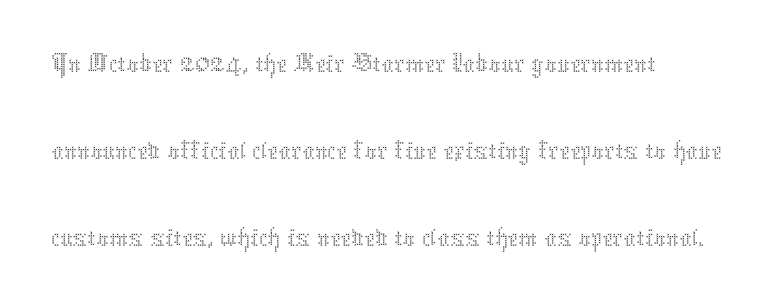
Typeset ragged right — the left edge is the straight one. A typesetter would call this leading conventional body-copy spacing. This sample has the flowing, uneven cadence of proportional lettering. The gap between lines stays unmarked.
